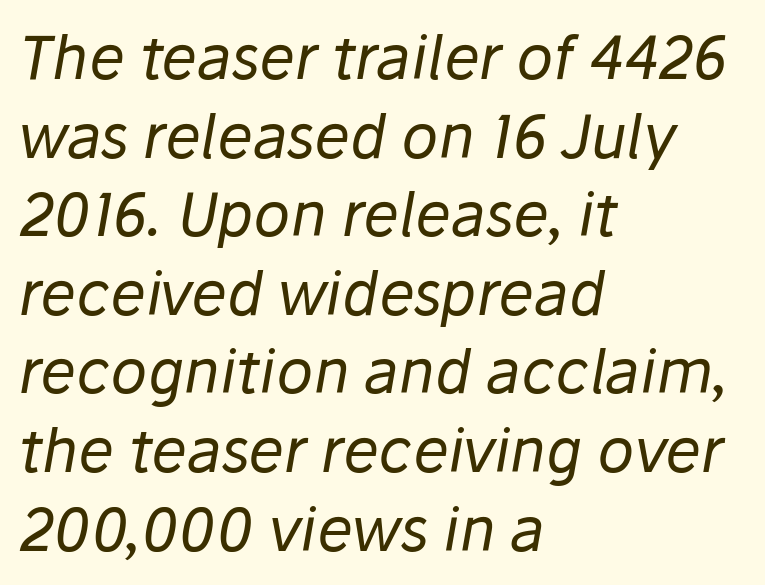
The image shows 60 px regular-weight type, italic (leaning right); set left-aligned, normal line spacing (1.31x), normal letter spacing, not underlined; low stroke contrast and a medium x-height.
